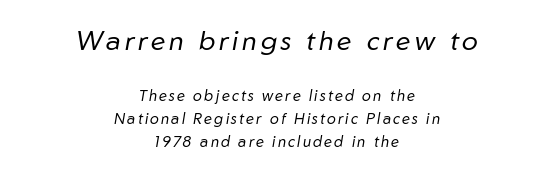
The image shows 27 px text type, italic (leaning right); set centered, normal line spacing (1.54x), not underlined; the first (top) block is 1.8x larger.
